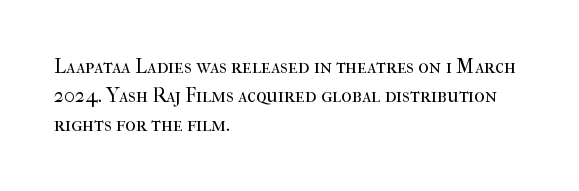
The image shows 20 px text type, upright; set left-aligned, normal line spacing (1.44x), normal letter spacing, not underlined.
